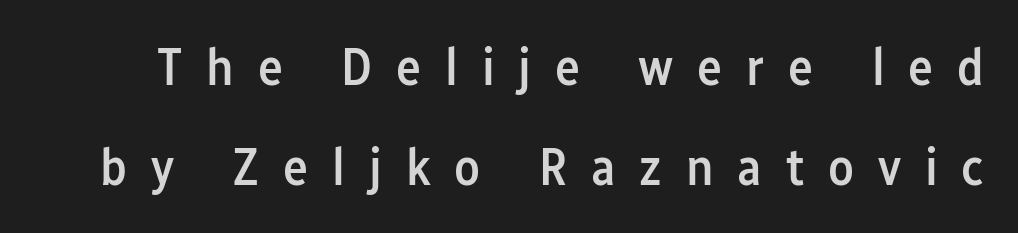
{"serif": "no", "italic": "no", "bold": "semi", "weight": "semibold", "width": "condensed", "stroke_contrast": "low", "x_height": "medium", "monospaced": "no", "underline": "no", "line_spacing_ratio": 1.88, "letter_spacing": "wide", "letter_spacing_em": 0.45, "glyph_px": 53}
